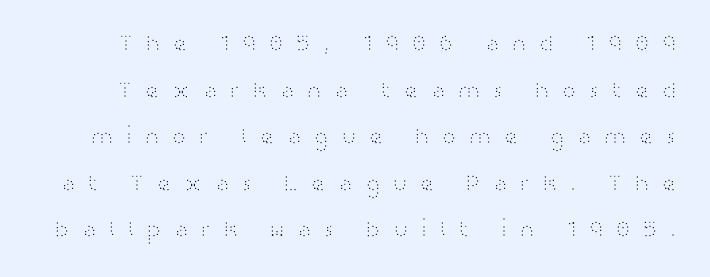
{"italic": "no", "bold": "no", "underline": "no", "line_spacing": "loose", "line_spacing_ratio": 1.94, "letter_spacing": "wide", "letter_spacing_em": 0.46, "glyph_px": 24}
